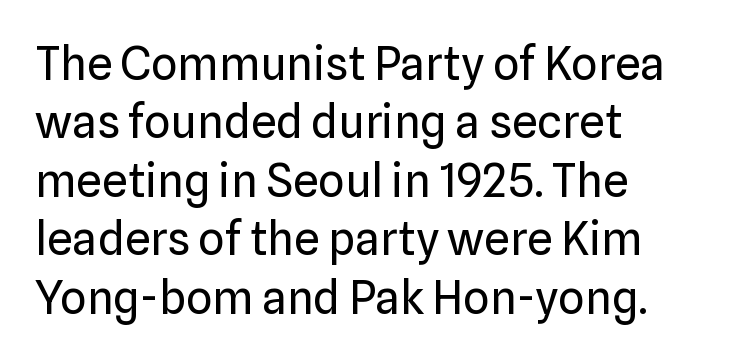
Here the glyphs are tracked normally, forming tight word shapes. Whoever set this chose a conventional vertical rhythm. Note the varied advance widths — an 'i' is clearly narrower than an 'm'. The passage shown is not bold in any degree. The setting favours the left margin, as ordinary paragraphs usually do.
